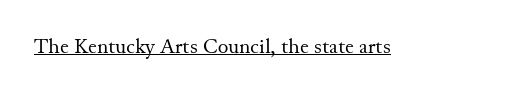
{"italic": "no", "bold": "no", "underline": "yes", "letter_spacing": "normal", "letter_spacing_em": 0.0, "glyph_px": 22}
